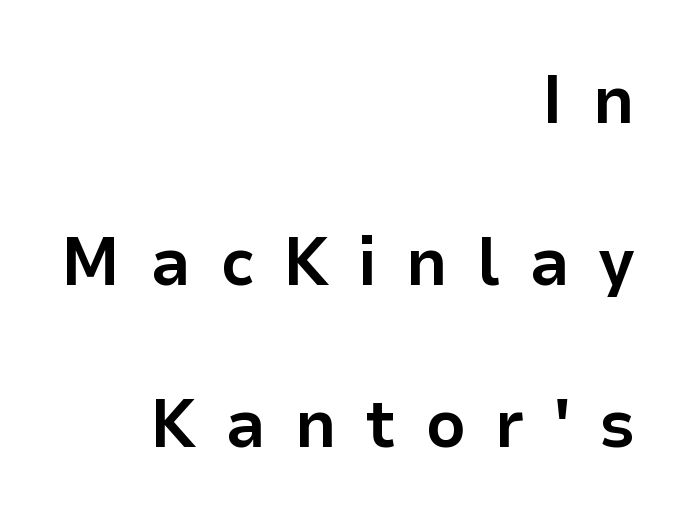
The image shows 69 px bold sans-serif type, upright; set right-aligned, loose line spacing (2.35x), unusually wide letter spacing (+0.42 em), not underlined; low stroke contrast and a medium x-height.
